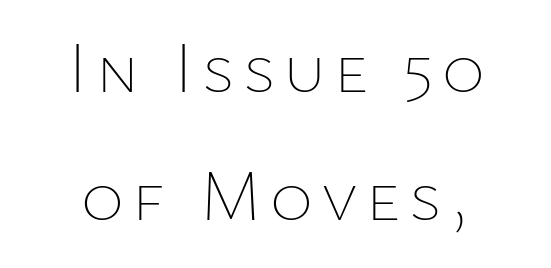
The image shows 73 px thin type, upright; set centered, line spacing 1.76x, not underlined; low stroke contrast and a medium x-height.
